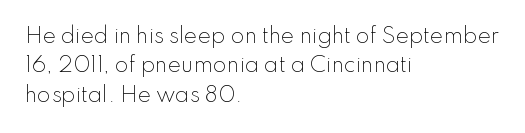
Q: Is the text bold? A: No.
Q: Is the text italic (slanted)? A: No, it is upright.
Q: Is the text underlined? A: No.
Q: How is the paragraph aligned? A: Left-aligned.
Q: Is the spacing between letters normal or unusually wide? A: Normal.
Q: Is the spacing between lines tight, normal or loose? A: Normal.
